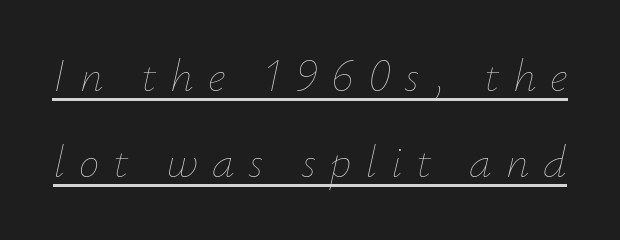
Q: Is the text bold? A: No.
Q: Is the text italic (slanted)? A: Yes, it leans right by about 12 degrees.
Q: Is the text underlined? A: Yes.
Q: Is the spacing between letters normal or unusually wide? A: Unusually wide.
Q: Width (condensed, normal, or wide)? A: Normal.
Q: Stroke contrast? A: Low.
Q: x-height? A: Small.
Q: Monospaced? A: No.
